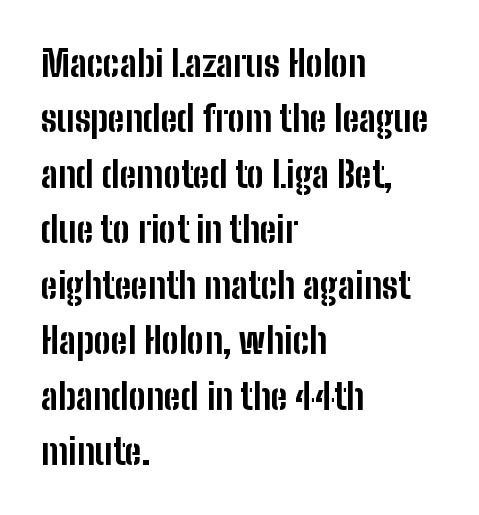
{"serif": "no", "italic": "no", "bold": "yes", "weight": "bold", "width": "condensed", "stroke_contrast": "low", "x_height": "medium", "monospaced": "no", "underline": "no", "align": "left", "line_spacing": "normal", "line_spacing_ratio": 1.54, "letter_spacing": "normal", "letter_spacing_em": 0.0, "glyph_px": 36}
